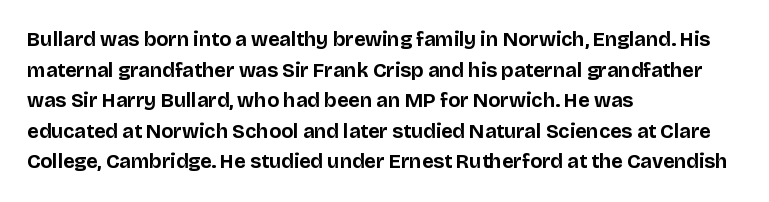
The image shows 20 px bold type, upright; set left-aligned, normal line spacing (1.53x), normal letter spacing, not underlined.
